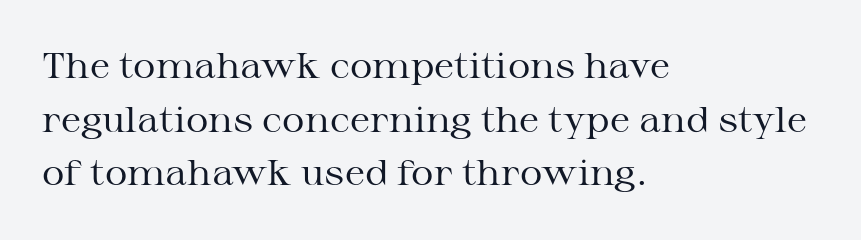
In terms of letterspacing, this is plain default setting. Note: serifs present on the glyphs. Bare-footed words on every line. Posture: upright roman. The paragraph shown leans on its left margin.
